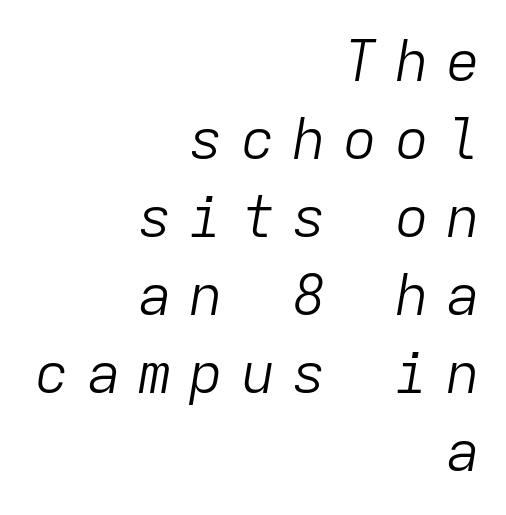
The specimen reads as italic at a glance. Has an underline been added? It has not. The gaps between neighbouring characters are conspicuously large. Bold? No — there's no thickening of the strokes. Think of a typewriter: that constant character pitch is what you see here. The leading is moderate, giving the passage an even texture.
